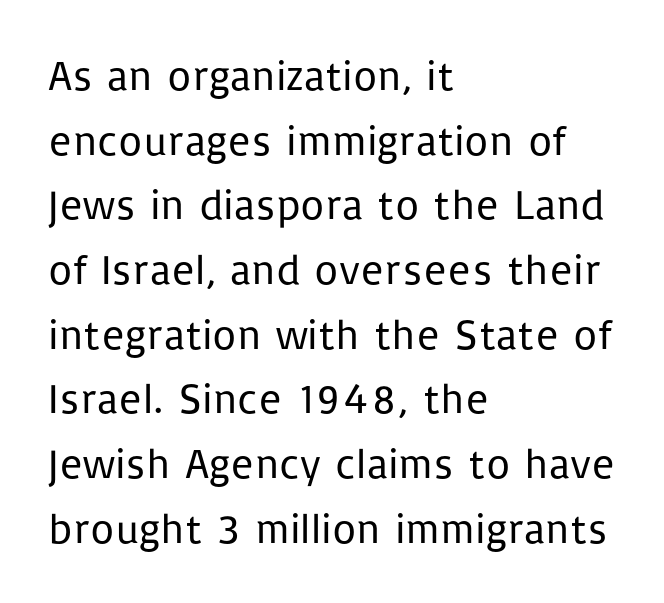
When letters stand straight like this, we call the style roman or upright. Teacher's note: observe the even left margin — that is flush-left alignment. The line-height multiplier appears to be the usual default. The passage shown is not underscored anywhere.
